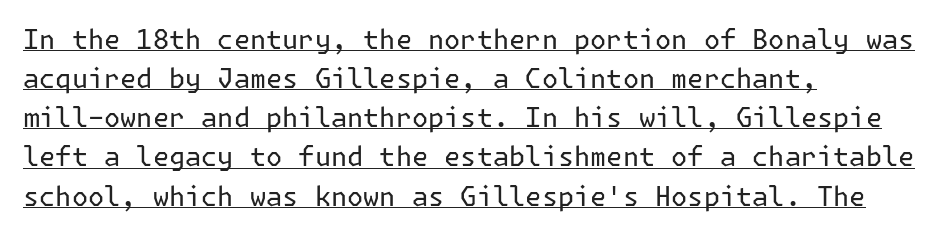
Is the block centered? No — it sits flush against the left margin. In terms of posture, this sample is upright. The weight would be labelled regular, book, light, or lighter still. This sample uses plain, unmodified letter spacing. In designer terms, the underline attribute is active on this setting.
